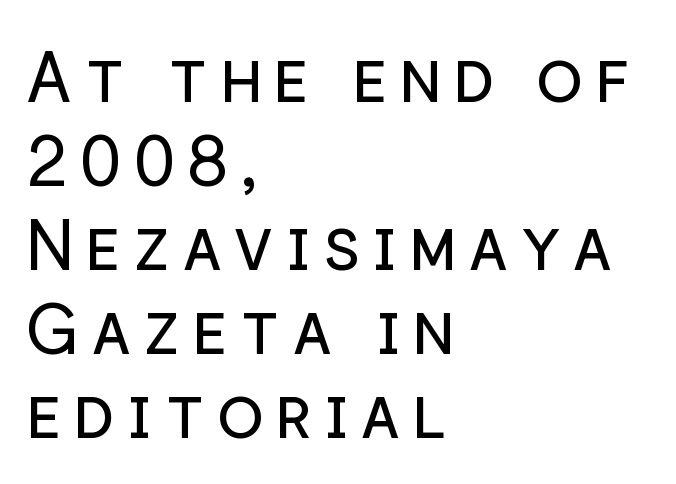
Q: Is the text bold? A: No.
Q: Is the text italic (slanted)? A: No, it is upright.
Q: Is the typeface a serif or a sans-serif typeface? A: Sans-serif.
Q: Is the text underlined? A: No.
Q: How is the paragraph aligned? A: Left-aligned.
Q: Width (condensed, normal, or wide)? A: Normal.
Q: Stroke contrast? A: Low.
Q: x-height? A: Medium.
Q: Monospaced? A: No.
